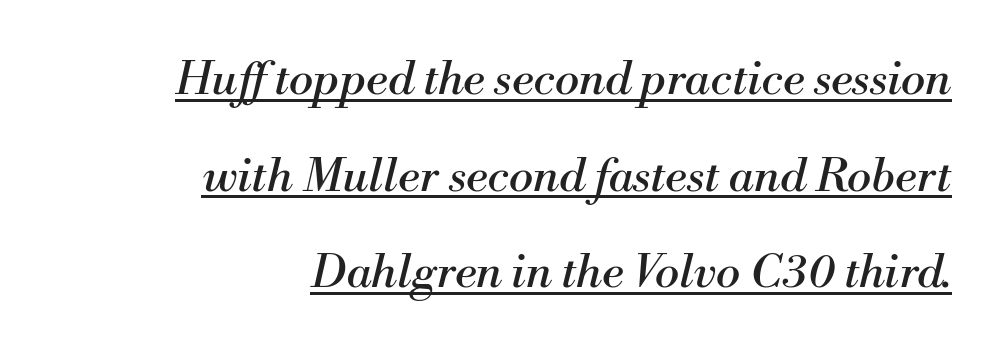
The image shows 46 px regular-weight serif type, italic (leaning right); set right-aligned, loose line spacing (2.1x), normal letter spacing, underlined; medium stroke contrast and a small x-height.
